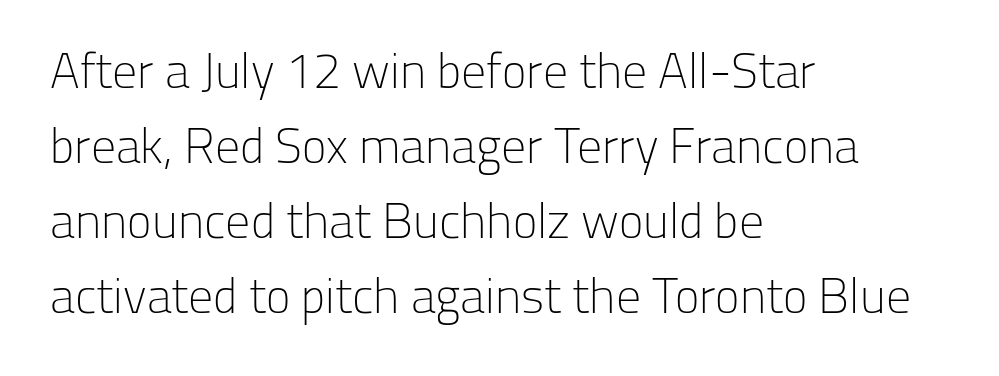
{"serif": "no", "italic": "no", "bold": "no", "weight": "light", "width": "normal", "stroke_contrast": "low", "x_height": "medium", "monospaced": "no", "underline": "no", "align": "left", "line_spacing": "normal", "line_spacing_ratio": 1.5, "letter_spacing": "normal", "letter_spacing_em": 0.0, "glyph_px": 50}
